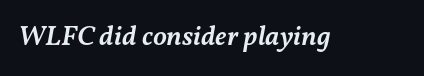
Underline: absent. Its strokes are somewhat broadened, the hallmark of semibold type. Default kerning and tracking; the words read as compact shapes. Proportional: the letters do not fall into vertical columns.
